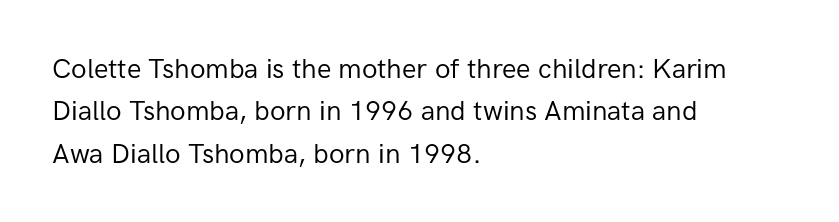
{"italic": "no", "bold": "no", "underline": "no", "align": "left", "line_spacing": "normal", "line_spacing_ratio": 1.57, "letter_spacing": "normal", "letter_spacing_em": 0.0, "glyph_px": 27}
